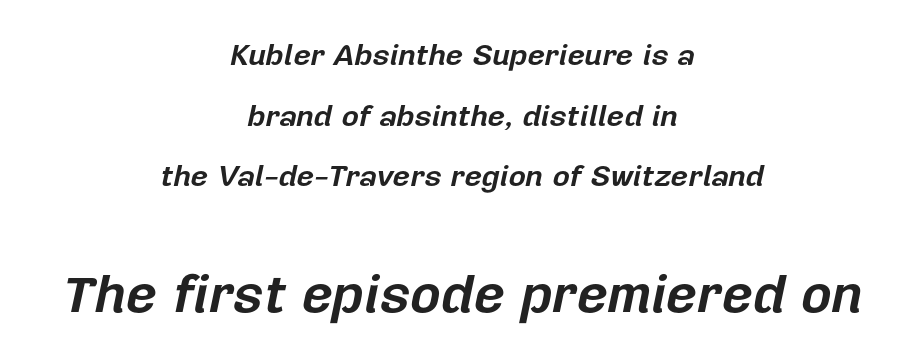
Q: Is the text bold? A: Yes.
Q: Is the text italic (slanted)? A: Yes, it leans right by about 12 degrees.
Q: Is the text underlined? A: No.
Q: How is the paragraph aligned? A: Centered.
Q: Is the spacing between letters normal or unusually wide? A: Normal.
Q: Is the spacing between lines tight, normal or loose? A: Loose.
Q: Which block of text is set in a larger size, the first (top) or the second (bottom)? A: The second (bottom) one.
Q: Width (condensed, normal, or wide)? A: Normal.
Q: Stroke contrast? A: Low.
Q: x-height? A: Medium.
Q: Monospaced? A: No.
